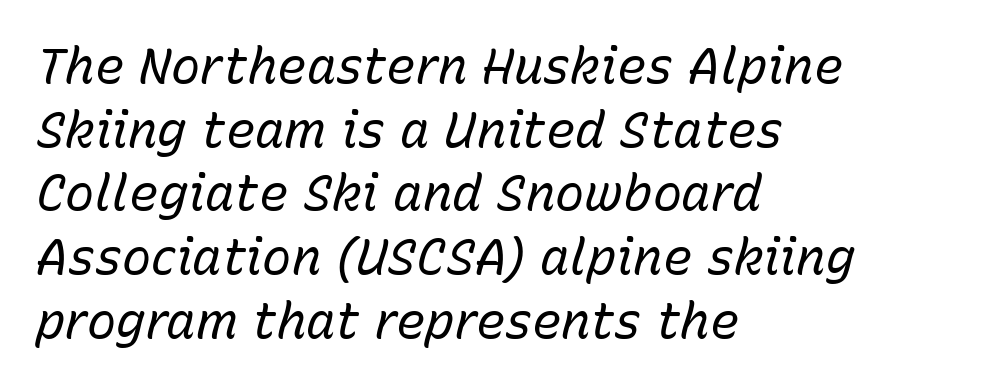
In CSS terms this would be text-align: left. Default kerning and tracking; the words read as compact shapes. Think of a printed novel: that variable character pitch is what you see here. Underline: absent. The line-height multiplier appears to be the usual default. Weight class: somewhere from thin through regular.
